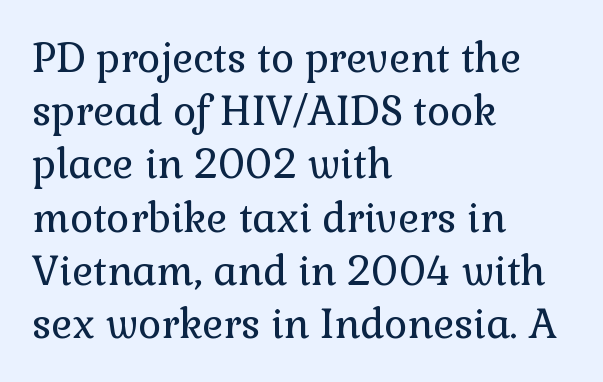
Q: Is the text bold? A: No.
Q: Is the text italic (slanted)? A: No, it is upright.
Q: Is the typeface a serif or a sans-serif typeface? A: Serif.
Q: Is the text underlined? A: No.
Q: How is the paragraph aligned? A: Left-aligned.
Q: Is the spacing between letters normal or unusually wide? A: Normal.
Q: Is the spacing between lines tight, normal or loose? A: Normal.
Q: Width (condensed, normal, or wide)? A: Normal.
Q: Stroke contrast? A: Low.
Q: x-height? A: Medium.
Q: Monospaced? A: No.
